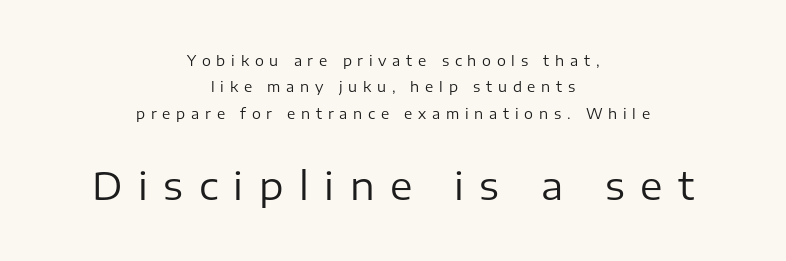
The font's upright variant was chosen for this text. The characters are drawn with everyday or finer stroke widths. Each letter keeps its own natural width here, so spacing adapts to shape. The passage shown is not underscored anywhere. Which margin do the lines hug? Neither — every line sits in the middle. Whoever set this made the second block the dominant, larger element.
